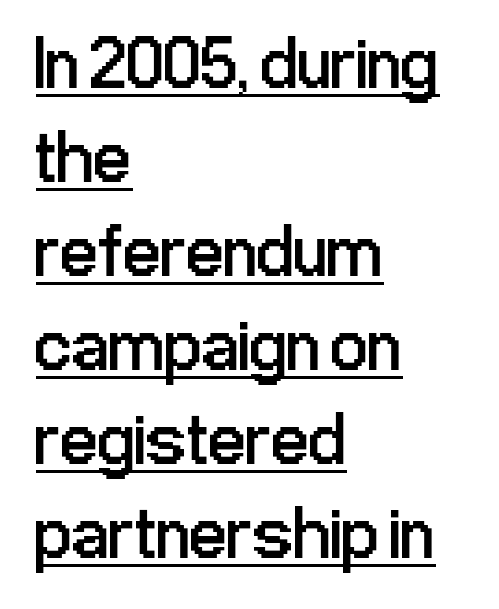
The image shows 74 px regular-weight, condensed sans-serif type, upright; set left-aligned, normal line spacing (1.27x), normal letter spacing, underlined; low stroke contrast and a medium x-height.
